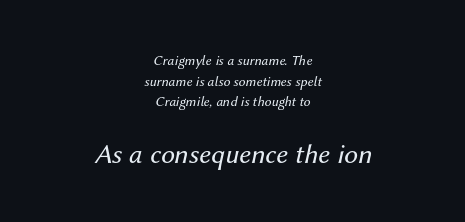
Glance below the letters and you will spot only blank space. Does the copy run flush right? No — it is centered line by line. Compared with typical body copy, the letter spacing here is the same. The following chunk of copy outweighs the initial chunk in type size. The typography opts for an oblique posture over an upright one.
